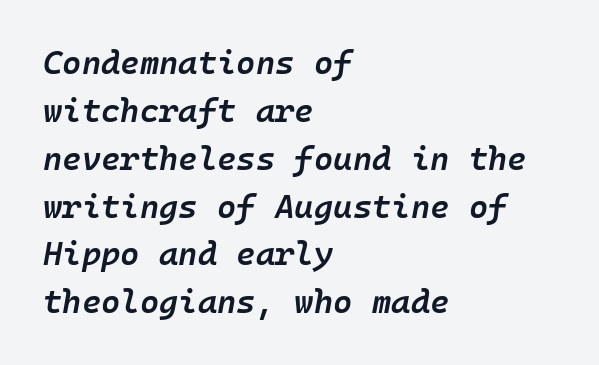
Italic: yes, the glyphs are oblique. This is moderately heavy type, rendered in semibold. Lines of text with bare space underneath. The setting favours the left margin, as ordinary paragraphs usually do.
